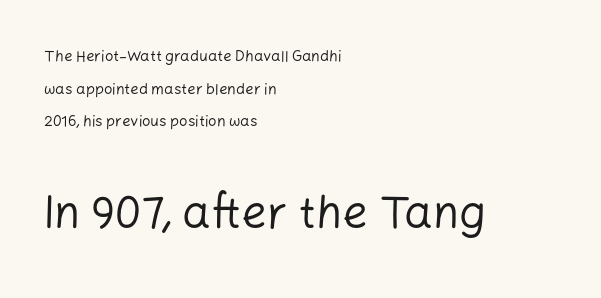
These lines are composed in type without serifs. In this sample the second text group is rendered at the bigger scale. Beneath every word, the page is bare. The rendering uses a large line-height, opening up the rows.
